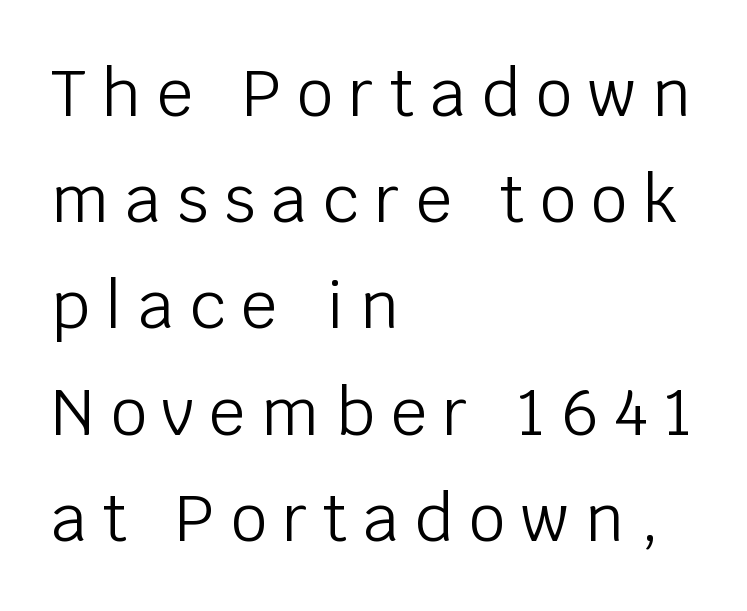
{"serif": "no", "italic": "no", "bold": "no", "weight": "light", "width": "normal", "stroke_contrast": "low", "x_height": "large", "monospaced": "no", "underline": "no", "align": "left", "line_spacing": "normal", "line_spacing_ratio": 1.66, "letter_spacing": "wide", "letter_spacing_em": 0.25, "glyph_px": 64}
